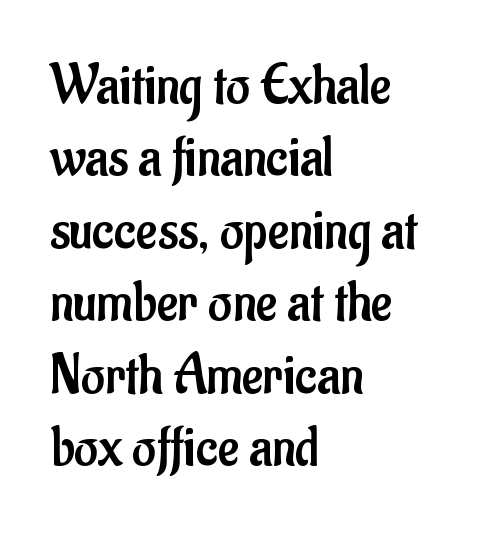
The image shows 58 px regular-weight, condensed sans-serif type, upright; set left-aligned, normal line spacing (1.25x), normal letter spacing, not underlined; low stroke contrast and a small x-height.
